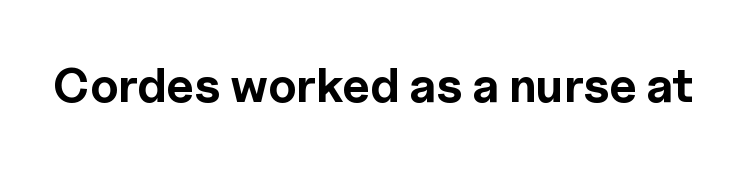
The image shows 48 px bold sans-serif type, upright; set normal letter spacing, not underlined; a medium x-height.
